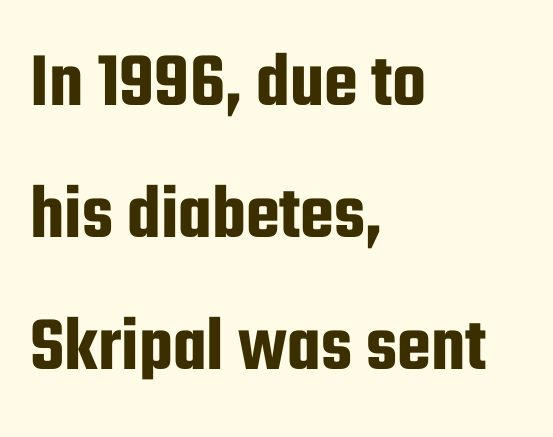
The image shows 78 px condensed sans-serif type, upright; set left-aligned, normal line spacing (1.69x), normal letter spacing, not underlined; low stroke contrast and a medium x-height.
